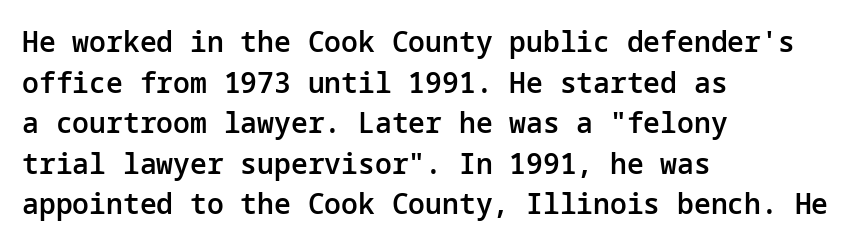
The image shows 28 px semibold sans-serif type, upright; set left-aligned, normal line spacing (1.45x), normal letter spacing, not underlined; low stroke contrast and a medium x-height.
